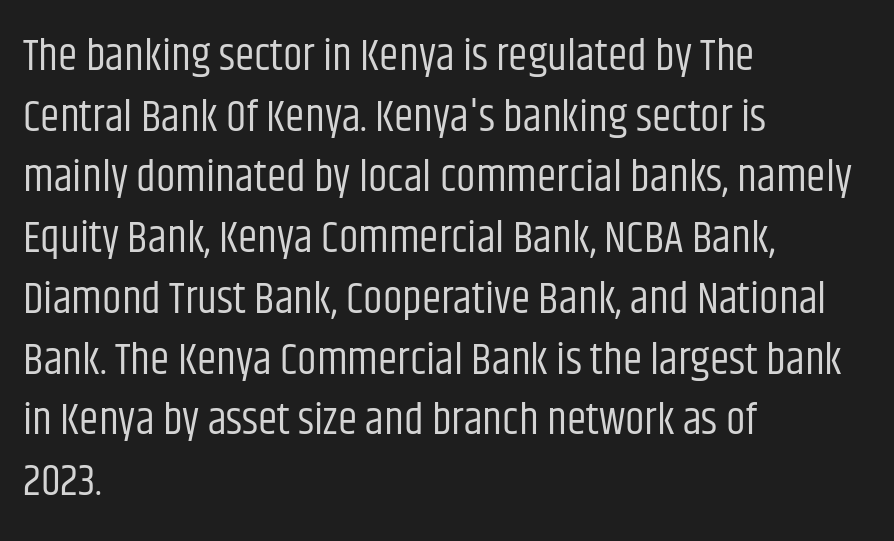
The image shows 44 px regular-weight, condensed sans-serif type, upright; set left-aligned, normal line spacing (1.38x), normal letter spacing, not underlined; low stroke contrast and a large x-height.
